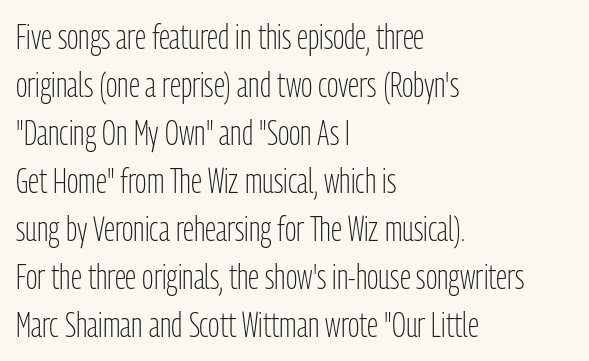
This sample is left-justified, so line endings fall wherever the words run out. Words float on clear page, feet unadorned. Nothing unusual about the tracking: characters are spaced as the font intends. A typesetter would call this proportional, since set widths differ per character. The text was rendered using a sans face with plain stroke endings.
